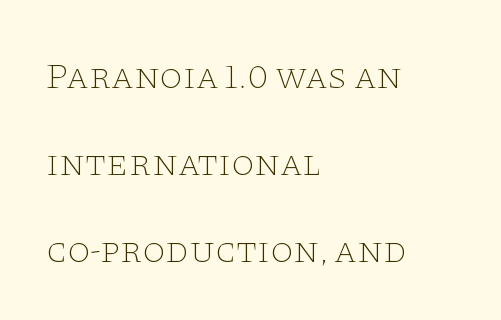
{"serif": "yes", "italic": "no", "bold": "no", "weight": "thin", "width": "wide", "stroke_contrast": "low", "x_height": "large", "monospaced": "no", "underline": "no", "align": "left", "line_spacing": "loose", "line_spacing_ratio": 2.35, "letter_spacing": "normal", "letter_spacing_em": 0.0, "glyph_px": 37}
